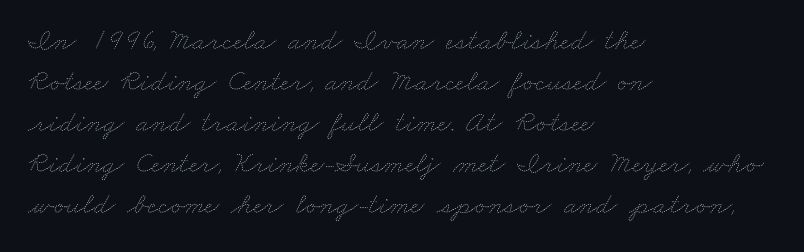
Q: Is the text bold? A: No.
Q: Is the text underlined? A: No.
Q: How is the paragraph aligned? A: Left-aligned.
Q: Is the spacing between letters normal or unusually wide? A: Normal.
Q: Is the spacing between lines tight, normal or loose? A: Normal.
Q: Width (condensed, normal, or wide)? A: Wide.
Q: Stroke contrast? A: Low.
Q: x-height? A: Small.
Q: Monospaced? A: No.
